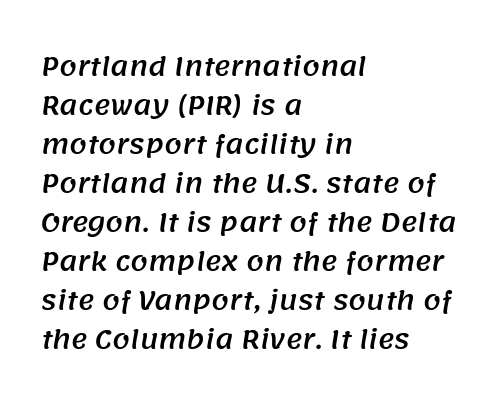
The image shows 25 px text type; set left-aligned, normal line spacing (1.56x), normal letter spacing, not underlined.
